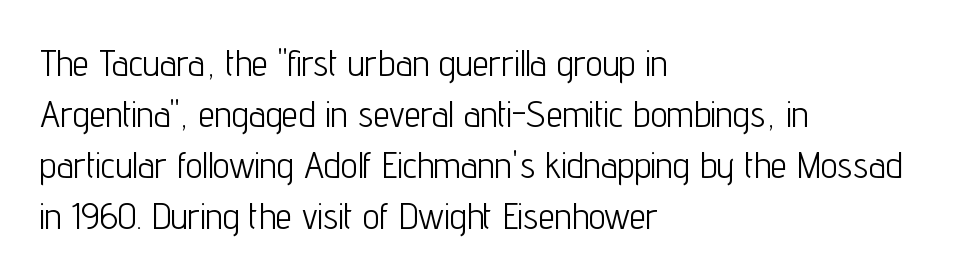
Q: Is the text bold? A: No.
Q: Is the text italic (slanted)? A: No, it is upright.
Q: Is the typeface a serif or a sans-serif typeface? A: Sans-serif.
Q: Is the text underlined? A: No.
Q: How is the paragraph aligned? A: Left-aligned.
Q: Is the spacing between letters normal or unusually wide? A: Normal.
Q: Is the spacing between lines tight, normal or loose? A: Normal.
Q: Width (condensed, normal, or wide)? A: Condensed.
Q: Stroke contrast? A: Low.
Q: x-height? A: Medium.
Q: Monospaced? A: No.
